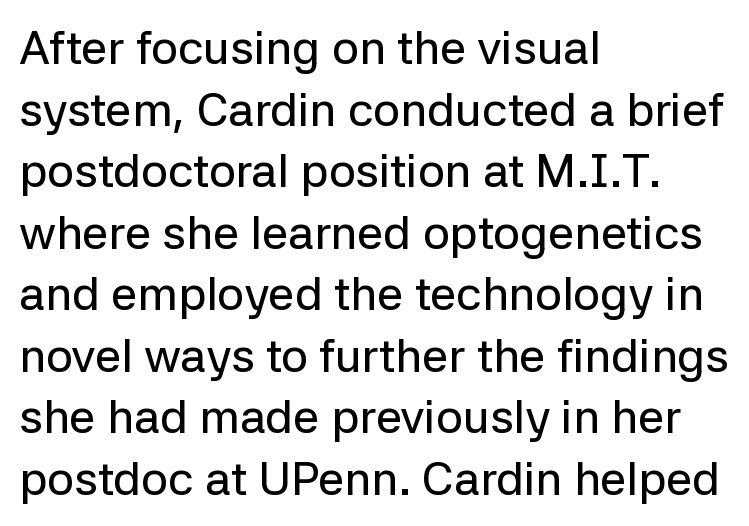
{"serif": "no", "italic": "no", "width": "normal", "stroke_contrast": "low", "x_height": "medium", "monospaced": "no", "underline": "no", "align": "left", "line_spacing": "normal", "line_spacing_ratio": 1.31, "letter_spacing": "normal", "letter_spacing_em": 0.0, "glyph_px": 47}
